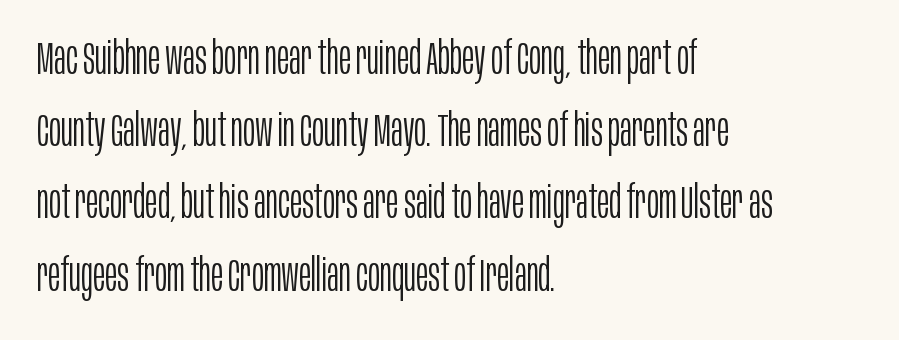
Q: Is the text bold? A: No.
Q: Is the text italic (slanted)? A: No, it is upright.
Q: Is the typeface a serif or a sans-serif typeface? A: Sans-serif.
Q: Is the text underlined? A: No.
Q: How is the paragraph aligned? A: Left-aligned.
Q: Is the spacing between letters normal or unusually wide? A: Normal.
Q: Is the spacing between lines tight, normal or loose? A: Normal.
Q: Width (condensed, normal, or wide)? A: Condensed.
Q: Stroke contrast? A: Low.
Q: x-height? A: Large.
Q: Monospaced? A: No.
